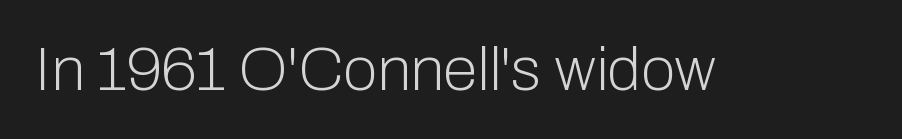
The image shows 62 px light sans-serif type, upright; set normal letter spacing, not underlined; low stroke contrast and a medium x-height.
